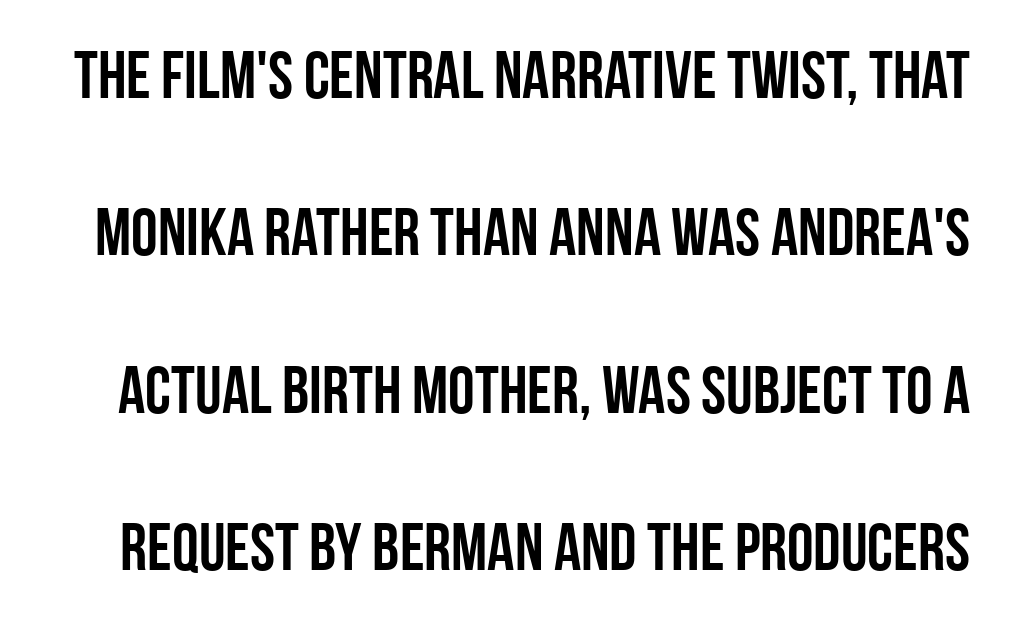
Q: Is the text italic (slanted)? A: No, it is upright.
Q: Is the typeface a serif or a sans-serif typeface? A: Sans-serif.
Q: Is the text underlined? A: No.
Q: Is the spacing between letters normal or unusually wide? A: Normal.
Q: Is the spacing between lines tight, normal or loose? A: Loose.
Q: Width (condensed, normal, or wide)? A: Condensed.
Q: Stroke contrast? A: Low.
Q: x-height? A: Large.
Q: Monospaced? A: No.
